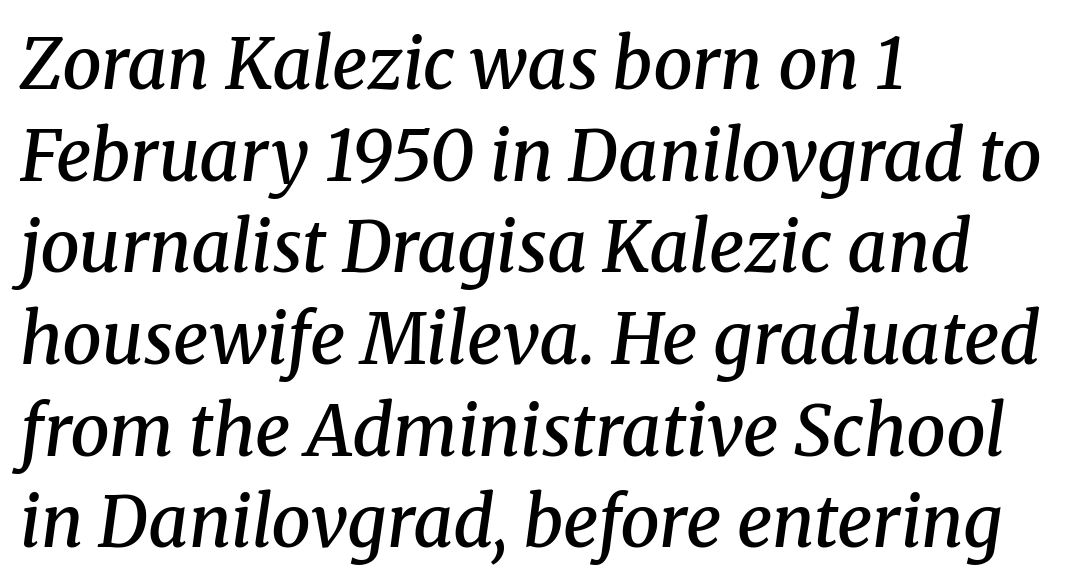
{"serif": "yes", "italic": "yes", "lean": "right", "slant_degrees": 8, "bold": "semi", "weight": "semibold", "width": "normal", "stroke_contrast": "medium", "x_height": "medium", "monospaced": "no", "underline": "no", "align": "left", "line_spacing": "normal", "line_spacing_ratio": 1.31, "letter_spacing": "normal", "letter_spacing_em": 0.0, "glyph_px": 70}
